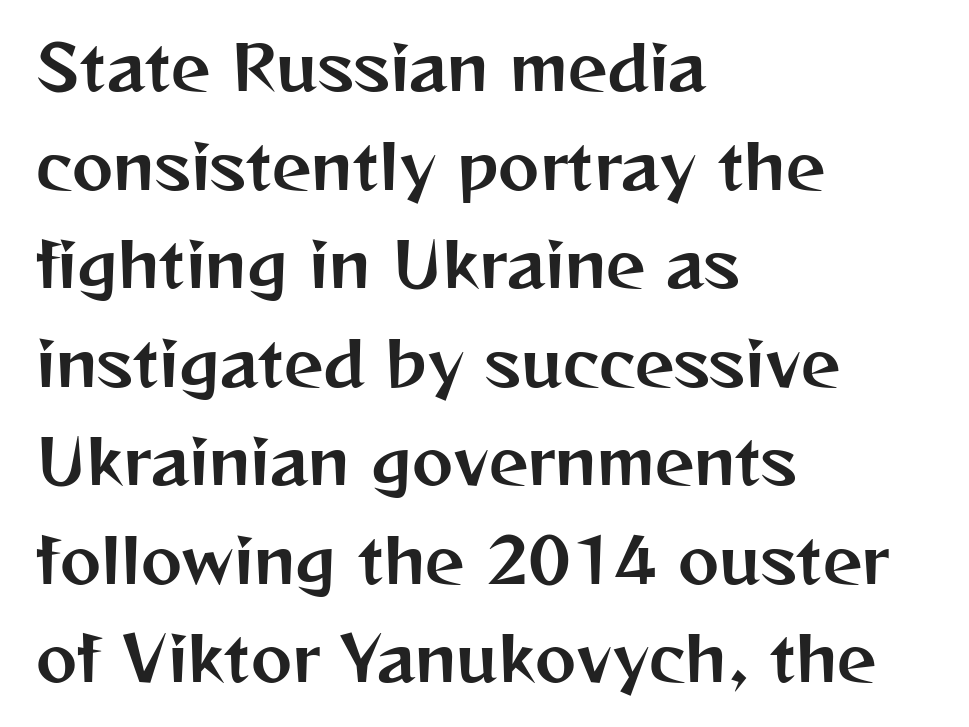
Line starts are locked; line ends wander. The lettering holds an erect, upright posture throughout. Proportional: the letters do not fall into vertical columns. Descenders are the only things crossing below the line. Inter-character spacing is left at the font's built-in metrics.
